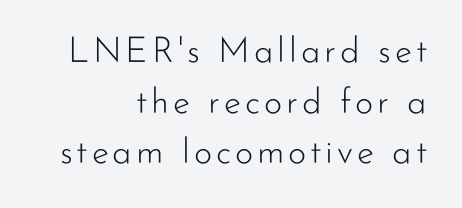
{"serif": "no", "italic": "no", "bold": "no", "weight": "light", "width": "normal", "stroke_contrast": "low", "x_height": "small", "monospaced": "no", "underline": "no", "align": "right", "line_spacing": "normal", "line_spacing_ratio": 1.45, "glyph_px": 35}
